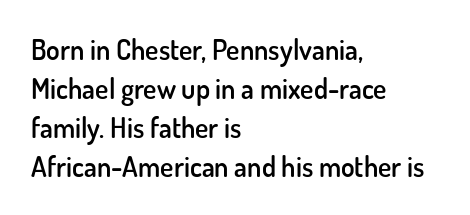
{"serif": "no", "italic": "no", "bold": "semi", "weight": "semibold", "width": "normal", "stroke_contrast": "low", "x_height": "small", "monospaced": "no", "underline": "no", "align": "left", "line_spacing": "normal", "line_spacing_ratio": 1.39, "letter_spacing": "normal", "letter_spacing_em": 0.0, "glyph_px": 28}
